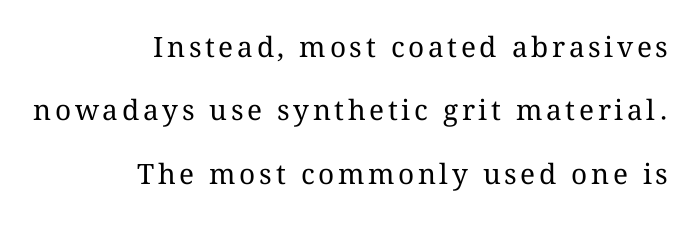
Looks like regular typesetting: each glyph gets only the width it needs. One-word summary of the alignment: right. In terms of leading, this rendering errs on the spacious side. The font's upright variant was chosen for this text. No heavy texture on the line: the type isn't bold.
